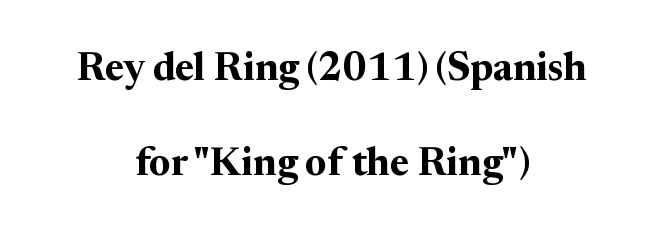
{"serif": "yes", "italic": "no", "bold": "yes", "weight": "bold", "width": "normal", "stroke_contrast": "medium", "x_height": "medium", "monospaced": "no", "underline": "no", "align": "center", "line_spacing": "loose", "line_spacing_ratio": 2.43, "letter_spacing": "normal", "letter_spacing_em": 0.0, "glyph_px": 39}
